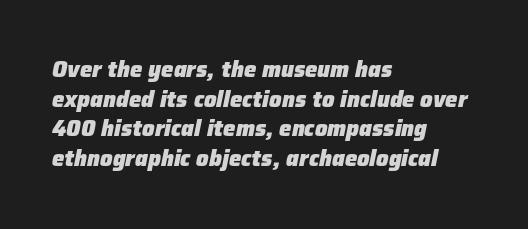
The image shows 22 px bold type, italic (leaning right); set left-aligned, normal line spacing (1.35x), normal letter spacing, not underlined.
